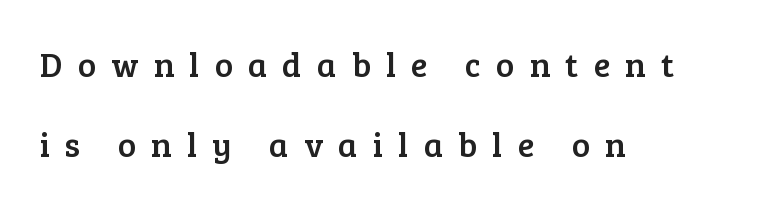
The image shows 34 px serif type, upright; set left-aligned, loose line spacing (2.35x), unusually wide letter spacing (+0.45 em), not underlined; low stroke contrast and a medium x-height.
